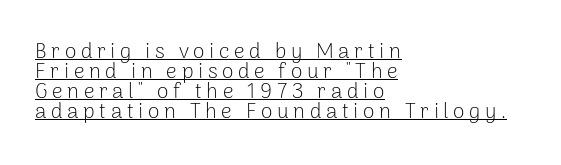
Q: Is the text bold? A: No.
Q: Is the text italic (slanted)? A: No, it is upright.
Q: Is the text underlined? A: Yes.
Q: How is the paragraph aligned? A: Left-aligned.
Q: Is the spacing between letters normal or unusually wide? A: Unusually wide.
Q: Is the spacing between lines tight, normal or loose? A: Tight.
